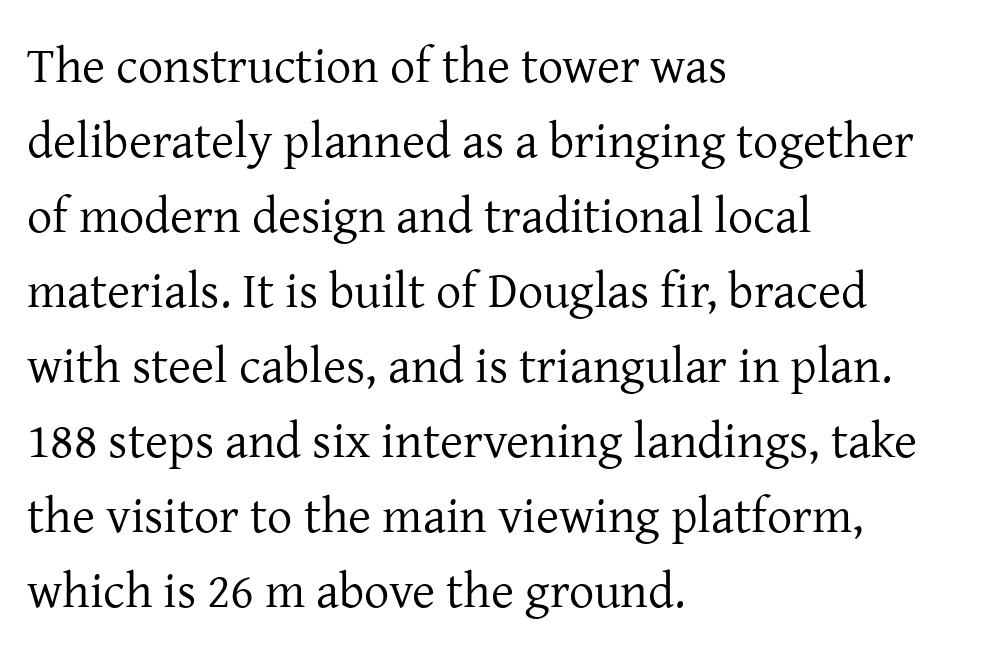
The image shows 50 px regular-weight serif type, upright; set left-aligned, normal line spacing (1.5x), normal letter spacing, not underlined; low stroke contrast and a medium x-height.
